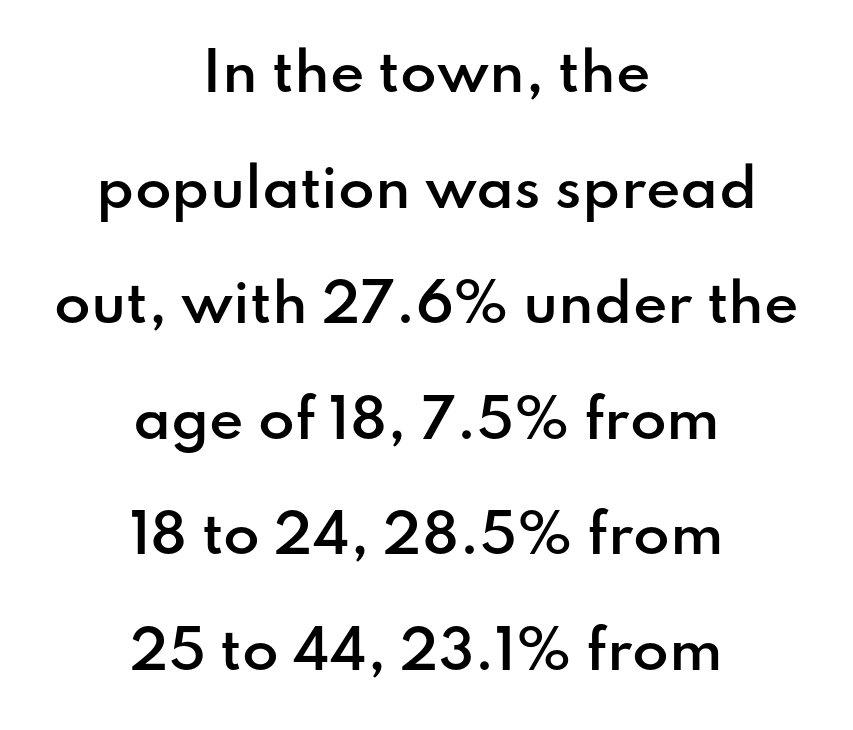
{"serif": "no", "italic": "no", "bold": "semi", "weight": "semibold", "width": "normal", "stroke_contrast": "low", "x_height": "small", "monospaced": "no", "underline": "no", "align": "center", "line_spacing": "loose", "line_spacing_ratio": 2.18, "letter_spacing": "normal", "letter_spacing_em": 0.0, "glyph_px": 53}
